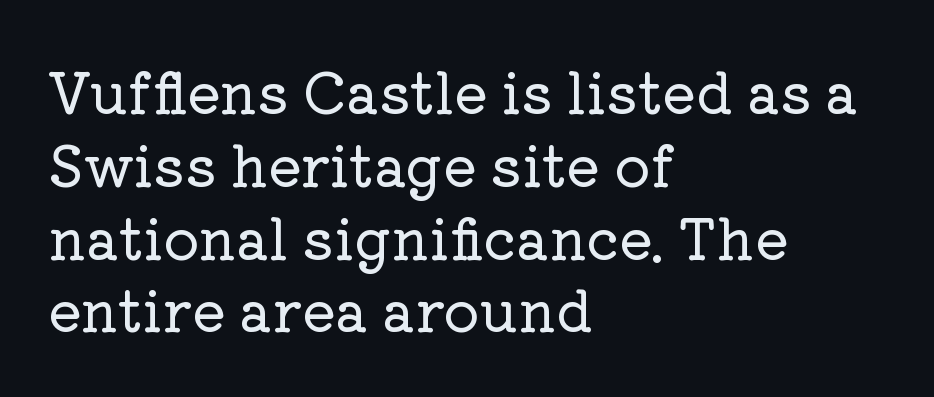
The image shows 56 px serif type, upright; set left-aligned, normal line spacing (1.3x), normal letter spacing, not underlined; low stroke contrast and a medium x-height.
